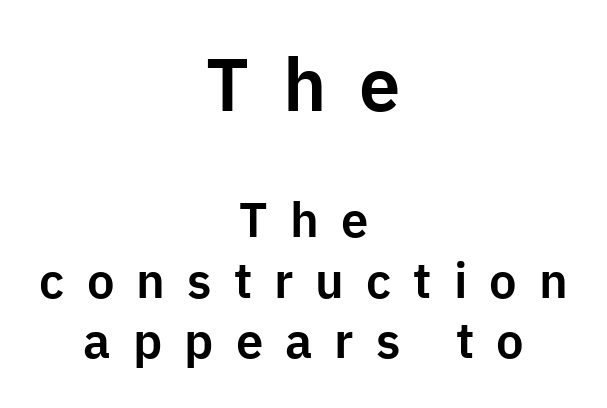
Has an underline been added? It has not. Think of a printed novel: that variable character pitch is what you see here. The specimen reads as upright at a glance. This sample uses a sans-serif face. Does the bottom block carry the larger type? No, the top block does.
